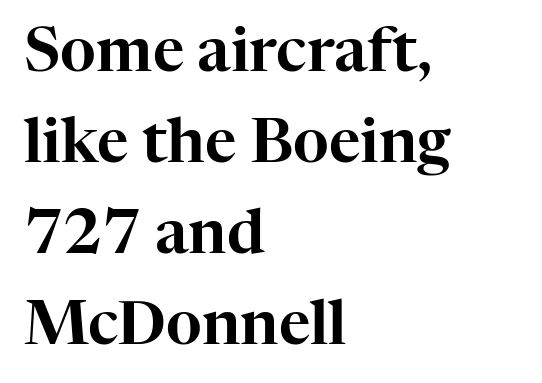
Q: Is the text italic (slanted)? A: No, it is upright.
Q: Is the typeface a serif or a sans-serif typeface? A: Serif.
Q: Is the text underlined? A: No.
Q: How is the paragraph aligned? A: Left-aligned.
Q: Is the spacing between letters normal or unusually wide? A: Normal.
Q: Is the spacing between lines tight, normal or loose? A: Normal.
Q: Width (condensed, normal, or wide)? A: Normal.
Q: Stroke contrast? A: High.
Q: x-height? A: Medium.
Q: Monospaced? A: No.
